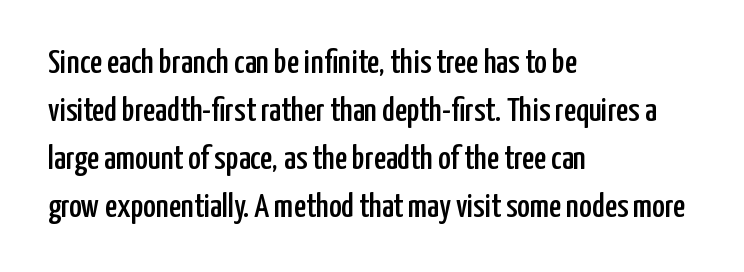
Q: Is the text italic (slanted)? A: No, it is upright.
Q: Is the typeface a serif or a sans-serif typeface? A: Sans-serif.
Q: Is the text underlined? A: No.
Q: How is the paragraph aligned? A: Left-aligned.
Q: Is the spacing between letters normal or unusually wide? A: Normal.
Q: Is the spacing between lines tight, normal or loose? A: Normal.
Q: Width (condensed, normal, or wide)? A: Condensed.
Q: Stroke contrast? A: Low.
Q: x-height? A: Medium.
Q: Monospaced? A: No.
